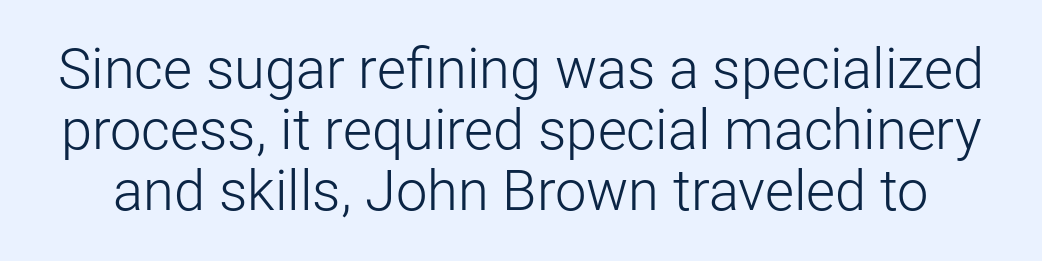
{"serif": "no", "italic": "no", "bold": "no", "weight": "light", "width": "normal", "stroke_contrast": "low", "x_height": "medium", "monospaced": "no", "underline": "no", "line_spacing": "tight", "line_spacing_ratio": 1.09, "letter_spacing": "normal", "letter_spacing_em": 0.0, "glyph_px": 56}
